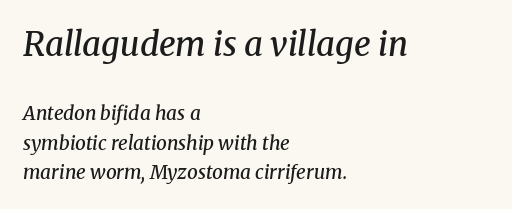
The face used here is rendered with its standard letterfit. A typesetter would mark this as italic. Descenders are the only things crossing below the line. This block has exactly the height ordinary leading produces. Note: larger setting up top, smaller setting below. The face used here is proportionally spaced, like ordinary book or web type.
